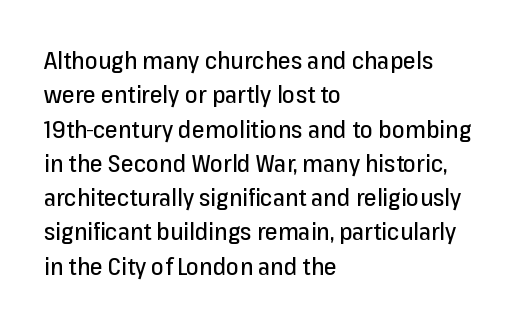
{"italic": "no", "underline": "no", "align": "left", "line_spacing": "normal", "line_spacing_ratio": 1.49, "letter_spacing": "normal", "letter_spacing_em": 0.0, "glyph_px": 23}
